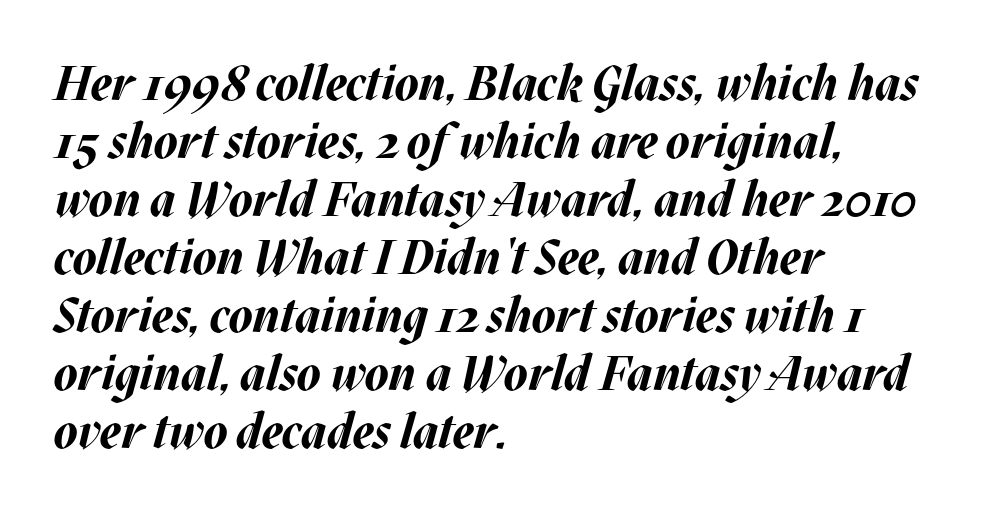
{"italic": "yes", "lean": "right", "slant_degrees": 17, "bold": "yes", "weight": "bold", "width": "normal", "stroke_contrast": "medium", "x_height": "large", "monospaced": "no", "underline": "no", "align": "left", "line_spacing_ratio": 1.21, "letter_spacing": "normal", "letter_spacing_em": 0.0, "glyph_px": 48}
